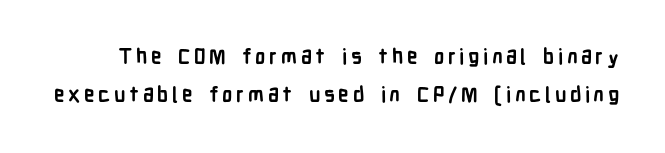
Q: Is the text bold? A: Yes.
Q: Is the text italic (slanted)? A: No, it is upright.
Q: Is the text underlined? A: No.
